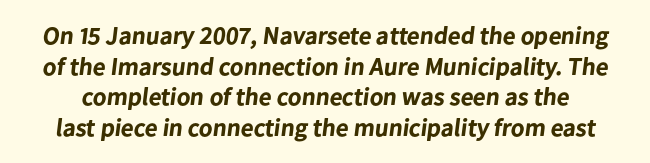
Heft: maximum for text — a bold. Each word holds together tightly as a unit, with standard inter-letter gaps. Type without underlining.
